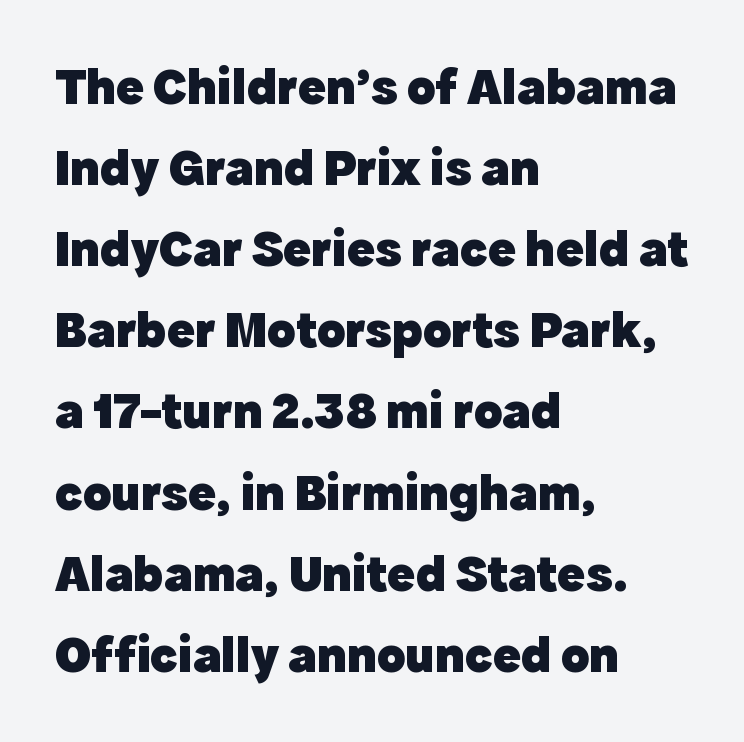
The image shows 52 px heavy sans-serif type, upright; set left-aligned, normal line spacing (1.56x), normal letter spacing, not underlined; a medium x-height.
